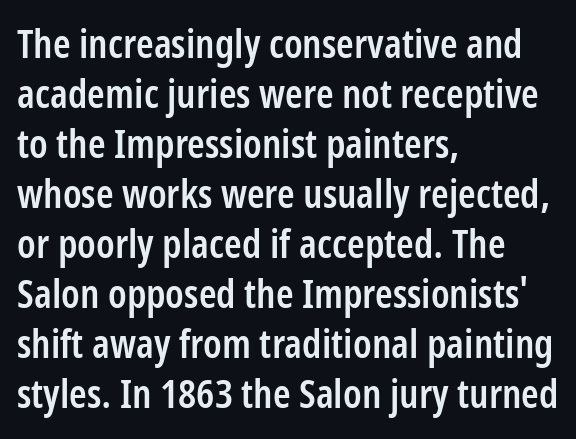
{"serif": "no", "italic": "no", "bold": "semi", "weight": "semibold", "width": "condensed", "stroke_contrast": "low", "x_height": "medium", "monospaced": "no", "underline": "no", "align": "left", "line_spacing": "normal", "line_spacing_ratio": 1.25, "letter_spacing": "normal", "letter_spacing_em": 0.0, "glyph_px": 40}
